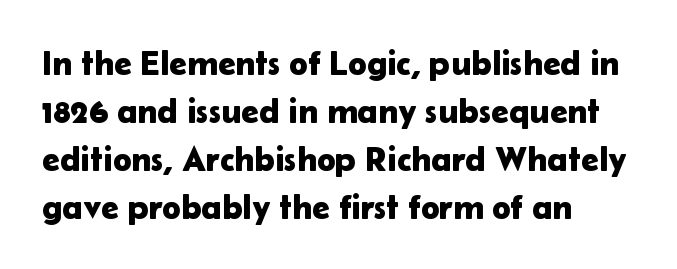
The image shows 35 px sans-serif type, upright; set left-aligned, normal line spacing (1.37x), normal letter spacing, not underlined; low stroke contrast and a medium x-height.
